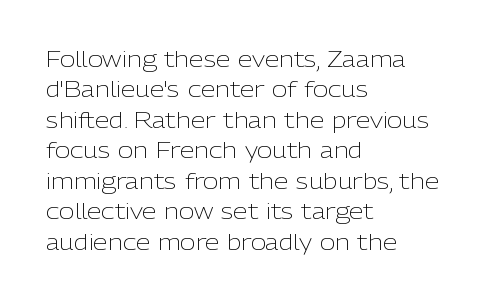
The image shows 21 px text type, upright; set left-aligned, normal line spacing (1.45x), normal letter spacing, not underlined.
